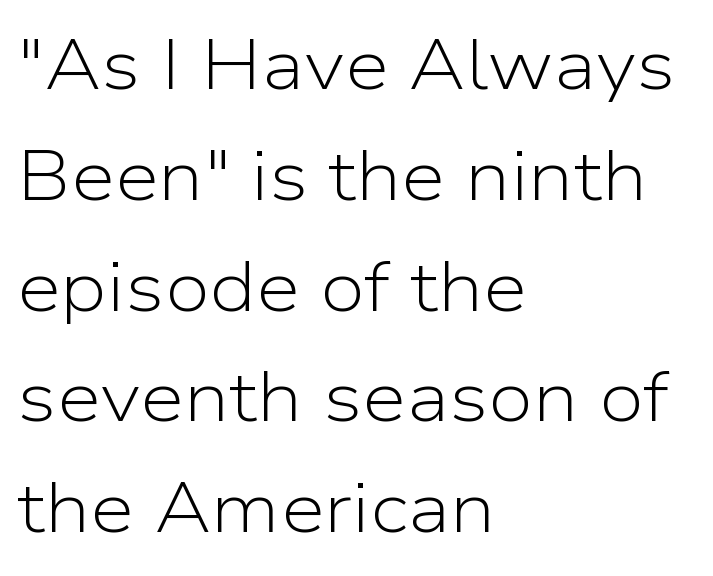
The face used here is a sans, in the tradition of grotesques and geometrics. In terms of letterspacing, this is plain default setting. Spacing verdict: proportional, widths tailored to each character. These lines stack with their left ends in a neat column. Nobody drew a line under any word here. The letters stand upright; this is a roman face.
